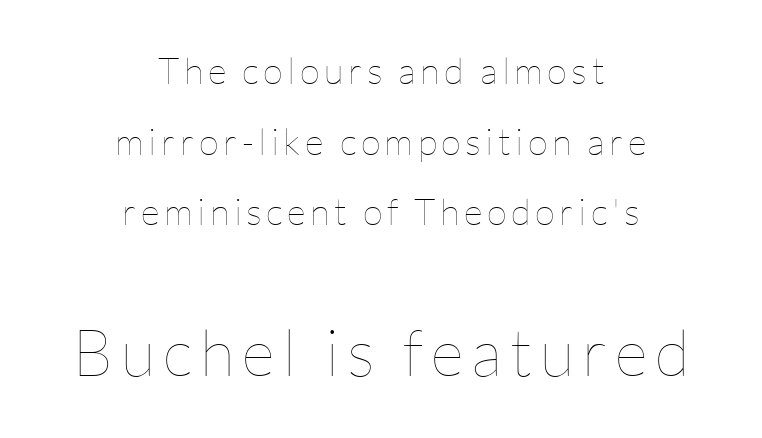
Q: Is the text bold? A: No.
Q: Is the text italic (slanted)? A: No, it is upright.
Q: Is the text underlined? A: No.
Q: How is the paragraph aligned? A: Centered.
Q: Is the spacing between lines tight, normal or loose? A: Loose.
Q: Which block of text is set in a larger size, the first (top) or the second (bottom)? A: The second (bottom) one.
Q: Width (condensed, normal, or wide)? A: Normal.
Q: Stroke contrast? A: Low.
Q: x-height? A: Medium.
Q: Monospaced? A: No.
